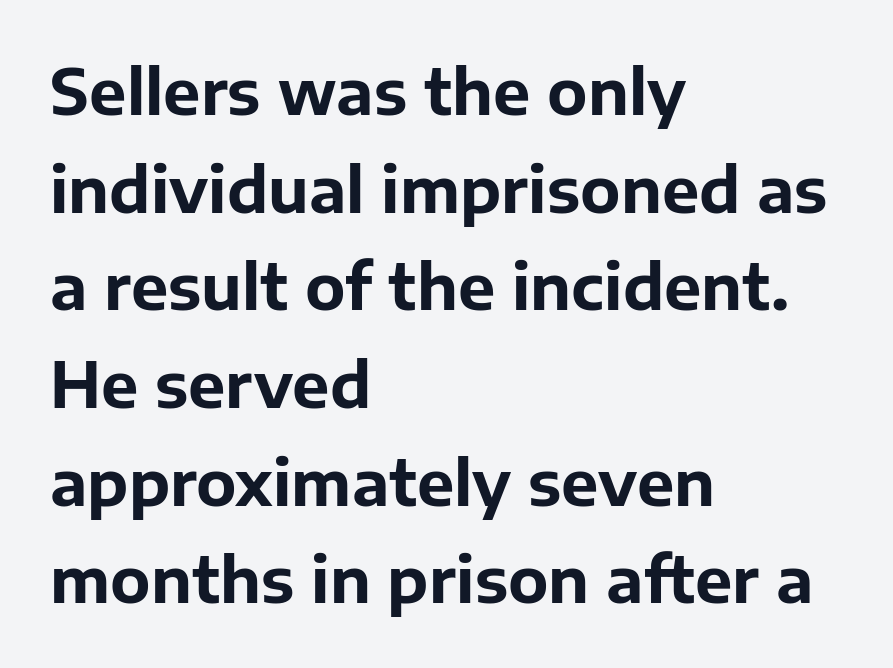
{"serif": "no", "italic": "no", "bold": "yes", "weight": "bold", "width": "normal", "stroke_contrast": "low", "x_height": "medium", "monospaced": "no", "underline": "no", "align": "left", "line_spacing": "normal", "line_spacing_ratio": 1.55, "letter_spacing": "normal", "letter_spacing_em": 0.0, "glyph_px": 63}
